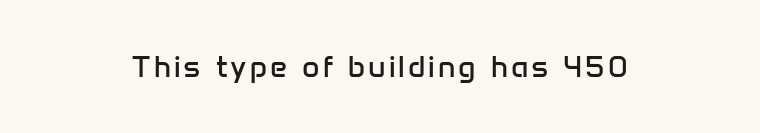
Q: Is the text bold? A: No.
Q: Is the text italic (slanted)? A: No, it is upright.
Q: Is the typeface a serif or a sans-serif typeface? A: Sans-serif.
Q: Is the text underlined? A: No.
Q: How is the paragraph aligned? A: Centered.
Q: Width (condensed, normal, or wide)? A: Normal.
Q: Stroke contrast? A: Low.
Q: x-height? A: Medium.
Q: Monospaced? A: No.
